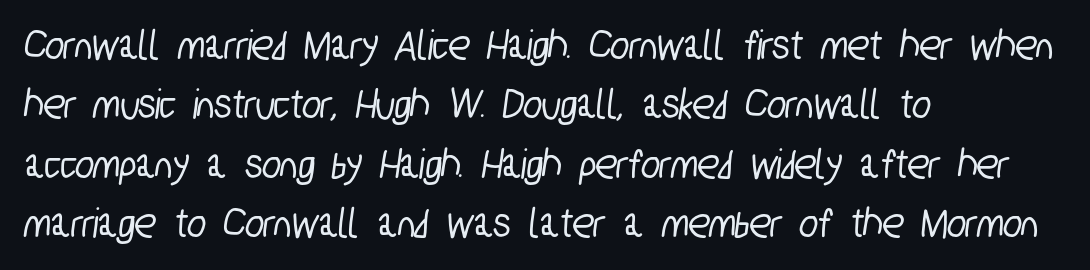
The image shows 44 px condensed sans-serif type; set left-aligned, normal line spacing (1.35x), normal letter spacing, not underlined; low stroke contrast and a medium x-height.
